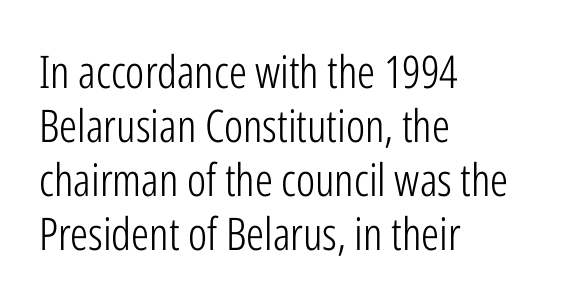
The image shows 45 px light, condensed sans-serif type, upright; set left-aligned, line spacing 1.2x, normal letter spacing, not underlined; low stroke contrast and a medium x-height.
